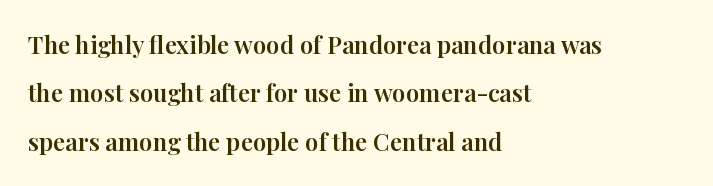
Q: Is the text italic (slanted)? A: No, it is upright.
Q: Is the text underlined? A: No.
Q: How is the paragraph aligned? A: Left-aligned.
Q: Is the spacing between letters normal or unusually wide? A: Normal.
Q: Is the spacing between lines tight, normal or loose? A: Loose.
